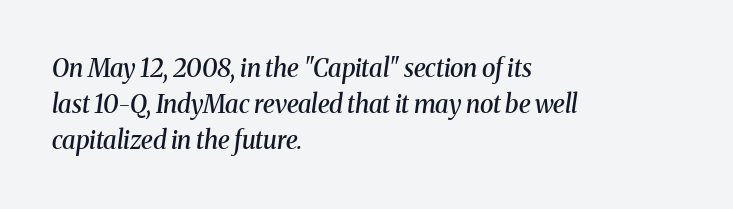
The image shows 25 px text type, italic (leaning right); set left-aligned, normal line spacing (1.45x), normal letter spacing, not underlined.
